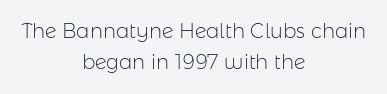
Does extra space separate the letters? No, they use regular spacing. Unbolded letterforms with no extra heft. The block of text has a typical density, with ordinary space between rows. Beneath every word, the page is bare.
